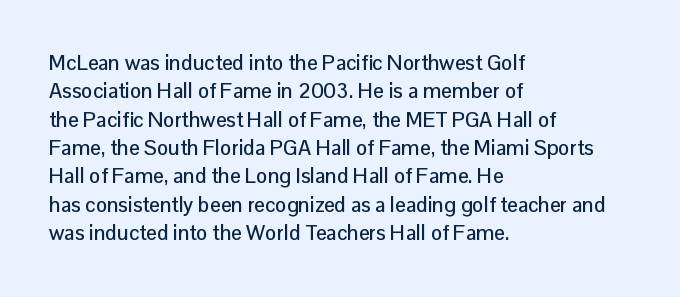
Q: Is the text italic (slanted)? A: No, it is upright.
Q: Is the text underlined? A: No.
Q: How is the paragraph aligned? A: Left-aligned.
Q: Is the spacing between letters normal or unusually wide? A: Normal.
Q: Is the spacing between lines tight, normal or loose? A: Normal.
